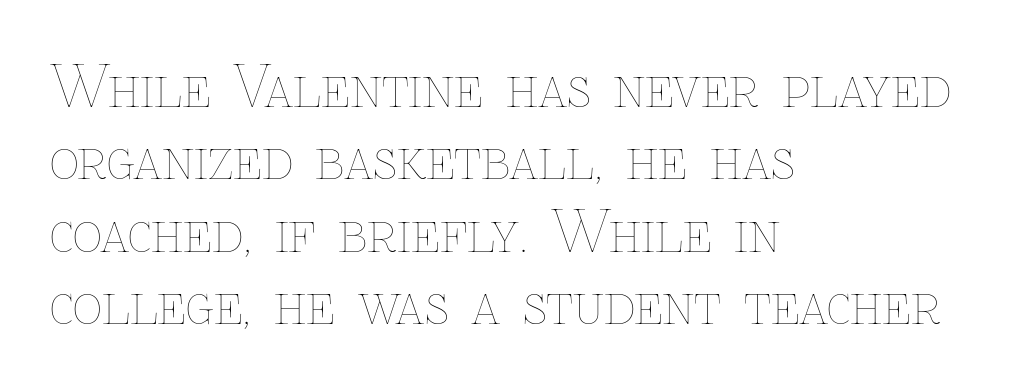
The image shows 57 px thin type, upright; set left-aligned, normal line spacing (1.27x), normal letter spacing, not underlined; low stroke contrast and a medium x-height.
